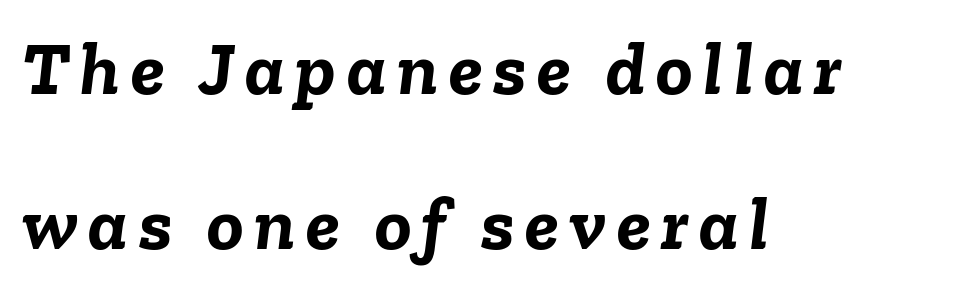
The image shows 76 px semibold type, italic (leaning right); set left-aligned, loose line spacing (2.04x), not underlined; low stroke contrast and a medium x-height.
